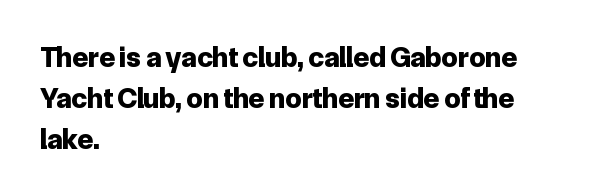
The image shows 29 px bold sans-serif type, upright; set left-aligned, normal line spacing (1.41x), normal letter spacing, not underlined; low stroke contrast and a medium x-height.
